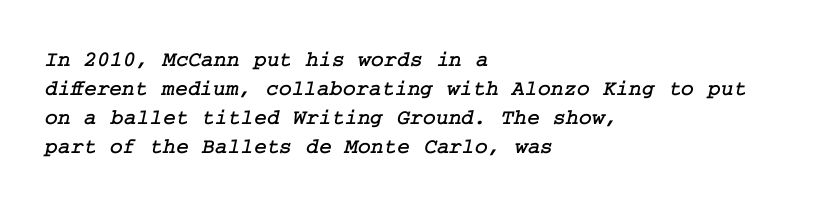
The image shows 22 px text type; set left-aligned, normal line spacing (1.32x), normal letter spacing, not underlined.
